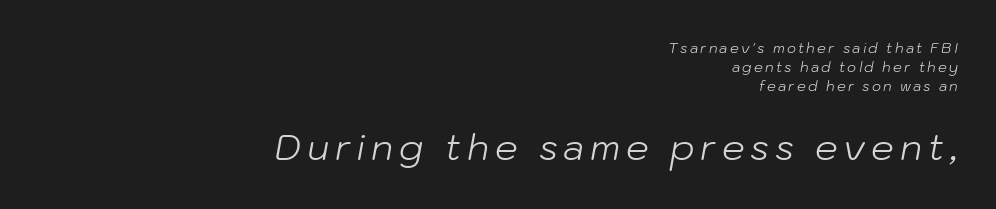
Each stroke keeps to a modest, everyday thickness or less. The lines in this sample share a right terminus and differ only in where they begin. Between these two stacked blocks, the lower one wins on size. One glance says typical: line gaps are just what's usual. Nobody drew a line under any word here. These lines are rendered in a variable-pitch font.
